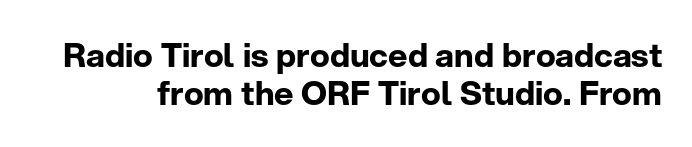
Q: Is the text bold? A: Yes.
Q: Is the text italic (slanted)? A: No, it is upright.
Q: Is the typeface a serif or a sans-serif typeface? A: Sans-serif.
Q: Is the text underlined? A: No.
Q: Is the spacing between letters normal or unusually wide? A: Normal.
Q: Width (condensed, normal, or wide)? A: Normal.
Q: Stroke contrast? A: Low.
Q: x-height? A: Medium.
Q: Monospaced? A: No.
